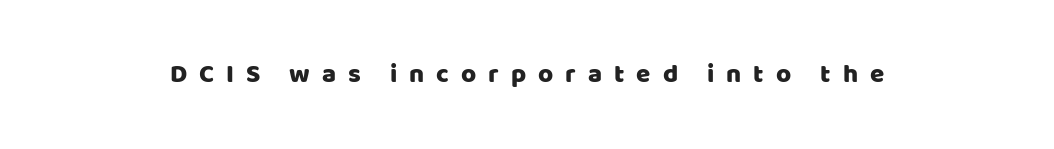
Q: Is the text italic (slanted)? A: No, it is upright.
Q: Is the text underlined? A: No.
Q: Is the spacing between letters normal or unusually wide? A: Unusually wide.
